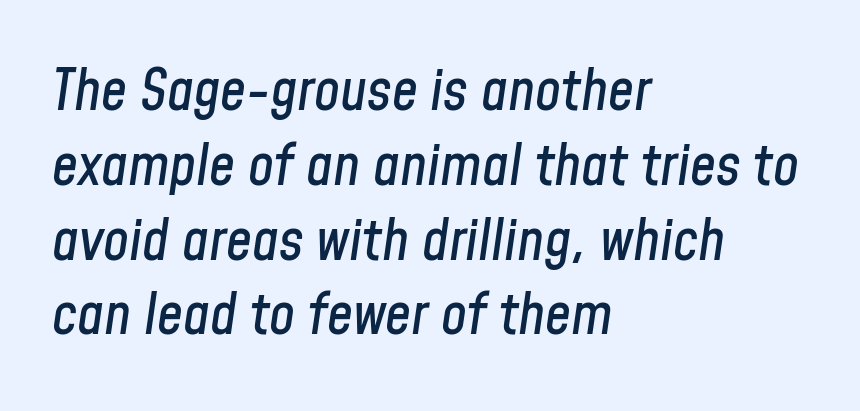
The image shows 58 px condensed type, italic (leaning right); set left-aligned, normal line spacing (1.29x), normal letter spacing, not underlined; low stroke contrast and a medium x-height.
